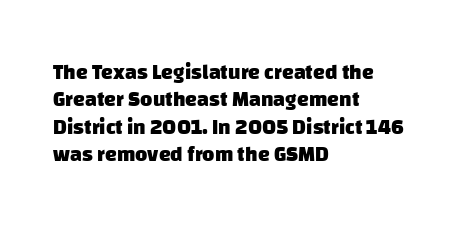
The image shows 21 px bold type; set left-aligned, normal line spacing (1.3x), normal letter spacing, not underlined.
